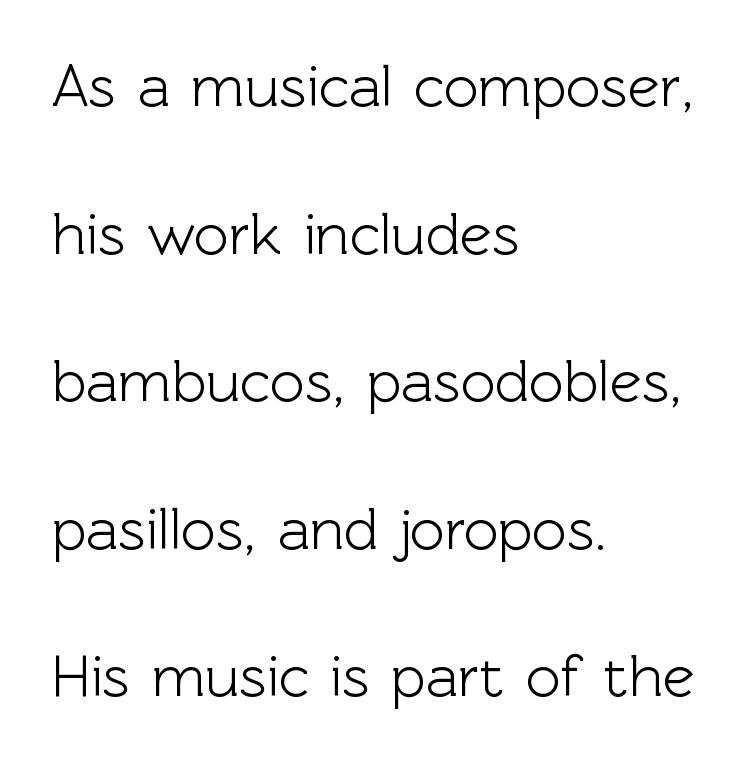
Q: Is the text italic (slanted)? A: No, it is upright.
Q: Is the typeface a serif or a sans-serif typeface? A: Sans-serif.
Q: Is the text underlined? A: No.
Q: How is the paragraph aligned? A: Left-aligned.
Q: Is the spacing between letters normal or unusually wide? A: Normal.
Q: Is the spacing between lines tight, normal or loose? A: Loose.
Q: Width (condensed, normal, or wide)? A: Normal.
Q: x-height? A: Medium.
Q: Monospaced? A: No.
